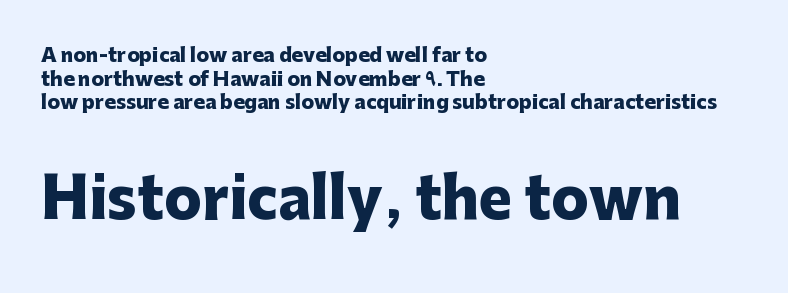
Q: Is the text bold? A: Yes.
Q: Is the text italic (slanted)? A: No, it is upright.
Q: Is the typeface a serif or a sans-serif typeface? A: Sans-serif.
Q: Is the text underlined? A: No.
Q: How is the paragraph aligned? A: Left-aligned.
Q: Is the spacing between letters normal or unusually wide? A: Normal.
Q: Is the spacing between lines tight, normal or loose? A: Normal.
Q: Which block of text is set in a larger size, the first (top) or the second (bottom)? A: The second (bottom) one.
Q: Width (condensed, normal, or wide)? A: Normal.
Q: Stroke contrast? A: Low.
Q: x-height? A: Medium.
Q: Monospaced? A: No.
